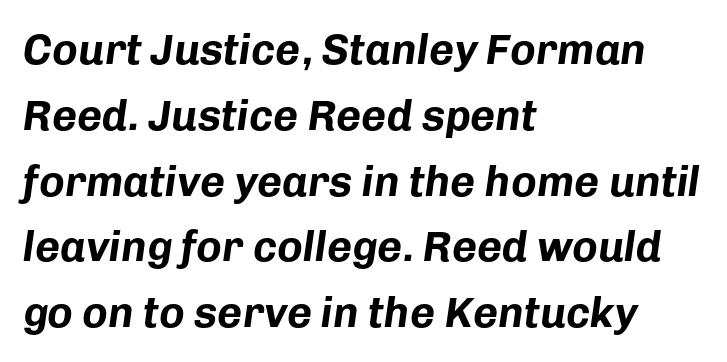
{"italic": "yes", "lean": "right", "slant_degrees": 8, "bold": "yes", "weight": "bold", "width": "normal", "stroke_contrast": "low", "x_height": "medium", "monospaced": "no", "underline": "no", "align": "left", "line_spacing": "normal", "line_spacing_ratio": 1.53, "letter_spacing": "normal", "letter_spacing_em": 0.0, "glyph_px": 43}
